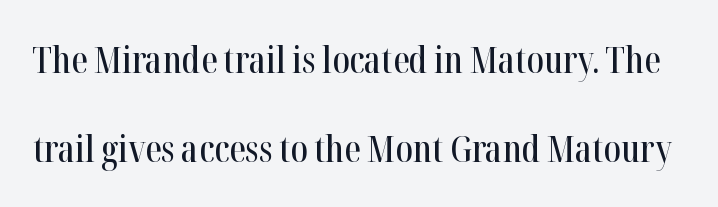
Standard letterfit; no display-style spreading of the glyphs. Examine the stroke ends and you'll spot serifs. In terms of leading, this rendering errs on the spacious side. Anything drawn beneath the words? Only blank space.
